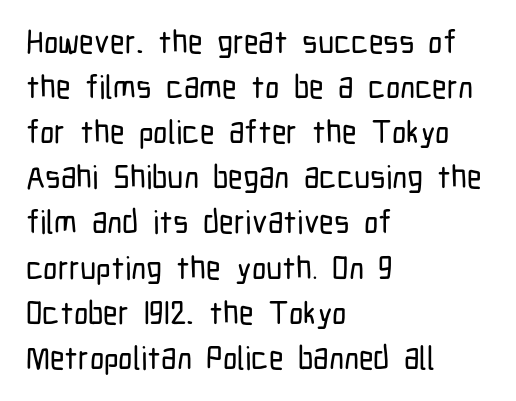
Q: Is the text italic (slanted)? A: No, it is upright.
Q: Is the typeface a serif or a sans-serif typeface? A: Sans-serif.
Q: Is the text underlined? A: No.
Q: How is the paragraph aligned? A: Left-aligned.
Q: Is the spacing between letters normal or unusually wide? A: Normal.
Q: Is the spacing between lines tight, normal or loose? A: Normal.
Q: Width (condensed, normal, or wide)? A: Condensed.
Q: Stroke contrast? A: Low.
Q: x-height? A: Medium.
Q: Monospaced? A: No.
